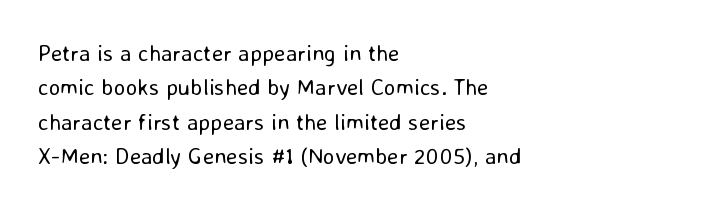
{"italic": "no", "bold": "no", "underline": "no", "align": "left", "line_spacing": "normal", "line_spacing_ratio": 1.5, "letter_spacing": "normal", "letter_spacing_em": 0.0, "glyph_px": 23}
